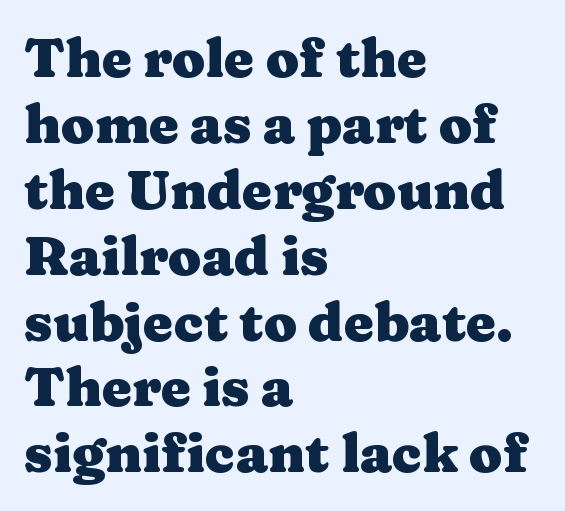
Q: Is the text bold? A: Yes.
Q: Is the text italic (slanted)? A: No, it is upright.
Q: Is the typeface a serif or a sans-serif typeface? A: Serif.
Q: Is the text underlined? A: No.
Q: How is the paragraph aligned? A: Left-aligned.
Q: Is the spacing between letters normal or unusually wide? A: Normal.
Q: Width (condensed, normal, or wide)? A: Wide.
Q: Stroke contrast? A: Medium.
Q: x-height? A: Medium.
Q: Monospaced? A: No.
